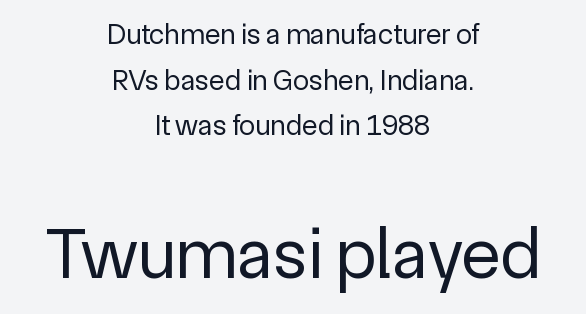
The image shows 72 px regular-weight sans-serif type, upright; set centered, normal line spacing (1.57x), normal letter spacing, not underlined; the second (bottom) block is 2.48x larger; a medium x-height.
